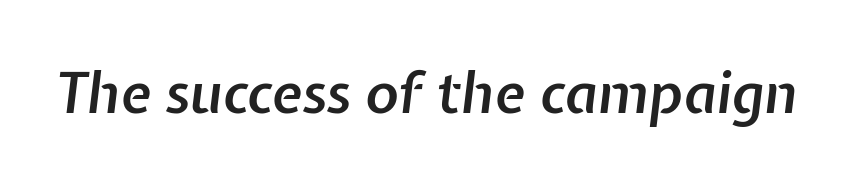
{"italic": "yes", "lean": "right", "slant_degrees": 7, "bold": "semi", "weight": "semibold", "width": "normal", "stroke_contrast": "low", "x_height": "medium", "monospaced": "no", "underline": "no", "letter_spacing": "normal", "letter_spacing_em": 0.0, "glyph_px": 56}
